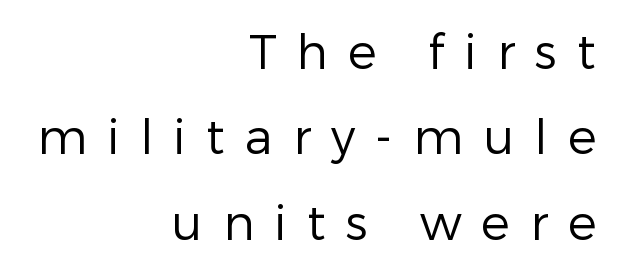
These lines were composed using upright roman letters. Serifs: no, the terminals of the letterforms are clean. Is the stroke heavy? The answer is a plain regular-or-lighter. Honestly, there is no underline to notice here at all. Tracking here is generous; glyphs stand well apart from one another.
